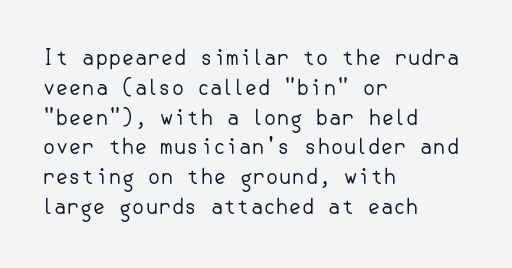
Q: Is the text bold? A: No.
Q: Is the text italic (slanted)? A: No, it is upright.
Q: Is the text underlined? A: No.
Q: How is the paragraph aligned? A: Left-aligned.
Q: Is the spacing between letters normal or unusually wide? A: Normal.
Q: Is the spacing between lines tight, normal or loose? A: Normal.
